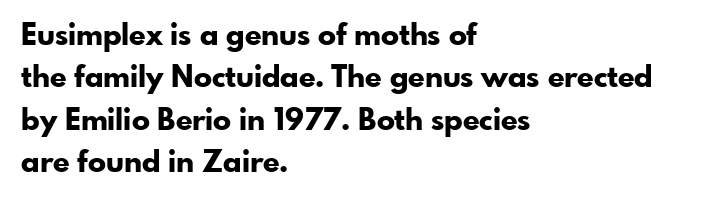
Q: Is the text bold? A: Yes.
Q: Is the text italic (slanted)? A: No, it is upright.
Q: Is the typeface a serif or a sans-serif typeface? A: Sans-serif.
Q: Is the text underlined? A: No.
Q: How is the paragraph aligned? A: Left-aligned.
Q: Is the spacing between letters normal or unusually wide? A: Normal.
Q: Is the spacing between lines tight, normal or loose? A: Normal.
Q: Width (condensed, normal, or wide)? A: Normal.
Q: Stroke contrast? A: Low.
Q: x-height? A: Small.
Q: Monospaced? A: No.
